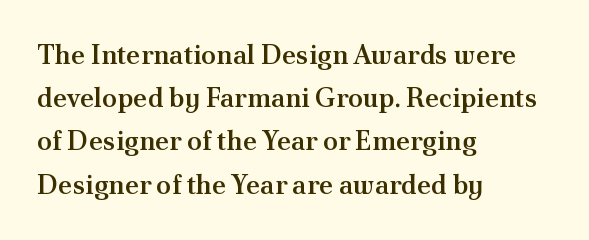
The image shows 27 px text type, upright; set left-aligned, normal line spacing (1.6x), normal letter spacing, not underlined.
